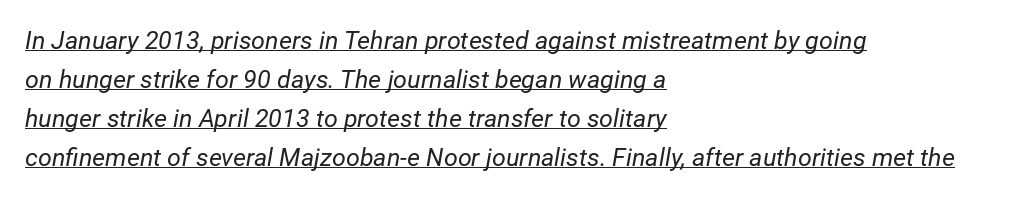
Q: Is the text bold? A: No.
Q: Is the text italic (slanted)? A: Yes, it leans right by about 12 degrees.
Q: Is the text underlined? A: Yes.
Q: How is the paragraph aligned? A: Left-aligned.
Q: Is the spacing between letters normal or unusually wide? A: Normal.
Q: Is the spacing between lines tight, normal or loose? A: Normal.
